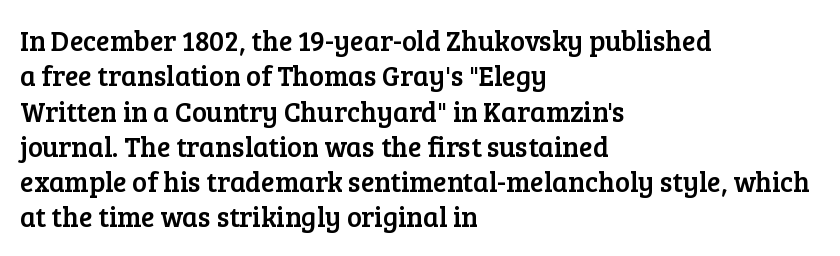
{"serif": "yes", "italic": "no", "width": "normal", "stroke_contrast": "low", "x_height": "medium", "monospaced": "no", "underline": "no", "align": "left", "line_spacing": "normal", "line_spacing_ratio": 1.26, "letter_spacing": "normal", "letter_spacing_em": 0.0, "glyph_px": 28}
